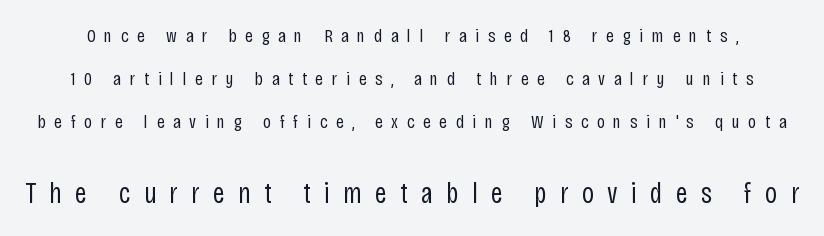
The more generous point size was reserved for the lower chunk. The strip under each line holds only bare page. Leading: increased. This sample has the flowing, uneven cadence of proportional lettering. Is the stroke heavy? The answer is a plain regular-or-lighter.
